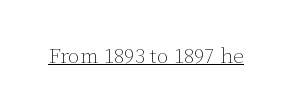
Q: Is the text bold? A: No.
Q: Is the text italic (slanted)? A: No, it is upright.
Q: Is the text underlined? A: Yes.
Q: Is the spacing between letters normal or unusually wide? A: Normal.
